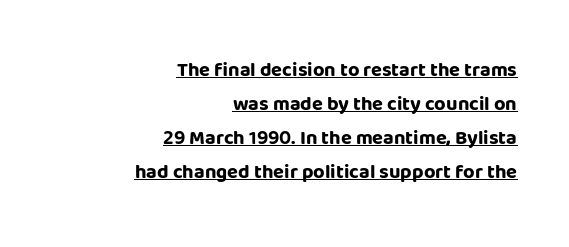
{"italic": "no", "bold": "yes", "underline": "yes", "align": "right", "line_spacing": "normal", "line_spacing_ratio": 1.7, "letter_spacing": "normal", "letter_spacing_em": 0.0, "glyph_px": 20}
